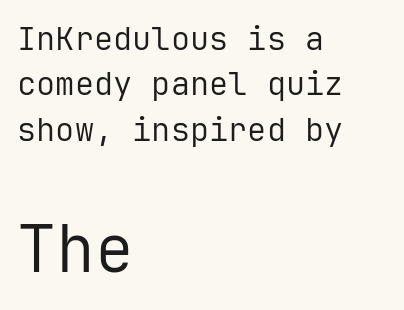
The image shows 65 px regular-weight sans-serif type, upright, monospaced; set left-aligned, normal line spacing (1.42x), normal letter spacing, not underlined; the second (bottom) block is 2.03x larger; low stroke contrast and a medium x-height.
